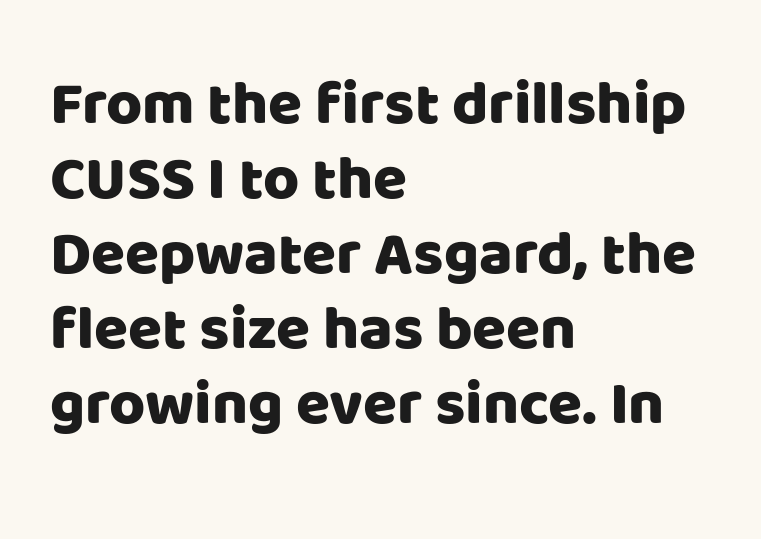
The image shows 62 px sans-serif type, upright; set left-aligned, line spacing 1.21x, normal letter spacing, not underlined; low stroke contrast and a large x-height.
